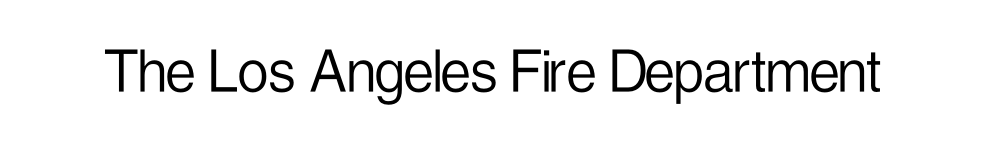
The image shows 68 px light, condensed sans-serif type, upright; set normal letter spacing, not underlined; low stroke contrast and a medium x-height.
